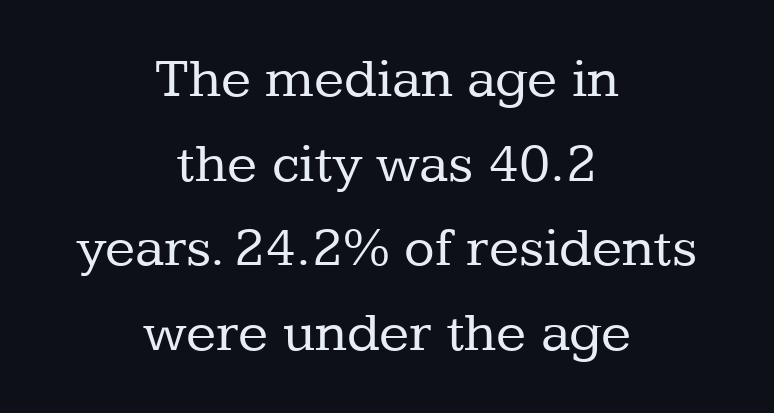
{"serif": "yes", "italic": "no", "bold": "no", "weight": "regular", "width": "normal", "stroke_contrast": "low", "x_height": "medium", "monospaced": "no", "underline": "no", "align": "center", "line_spacing": "normal", "line_spacing_ratio": 1.51, "letter_spacing": "normal", "letter_spacing_em": 0.0, "glyph_px": 56}
